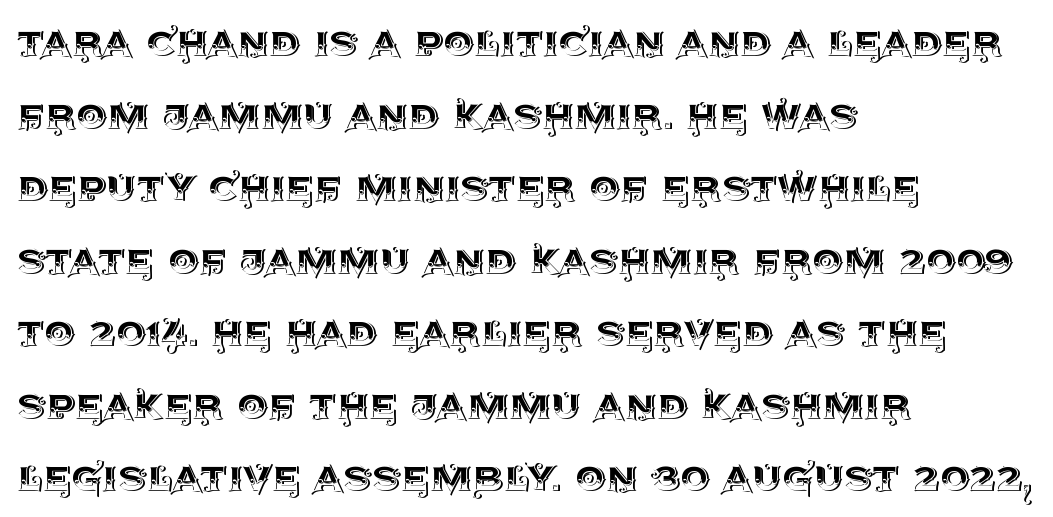
The image shows 49 px text type, upright; set left-aligned, normal line spacing (1.48x), normal letter spacing, not underlined; a large x-height.
